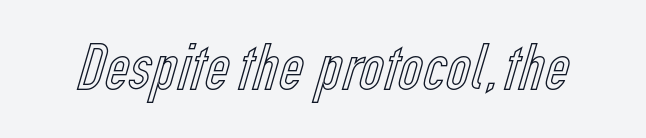
The image shows 67 px condensed type; set normal letter spacing, not underlined; a medium x-height.
